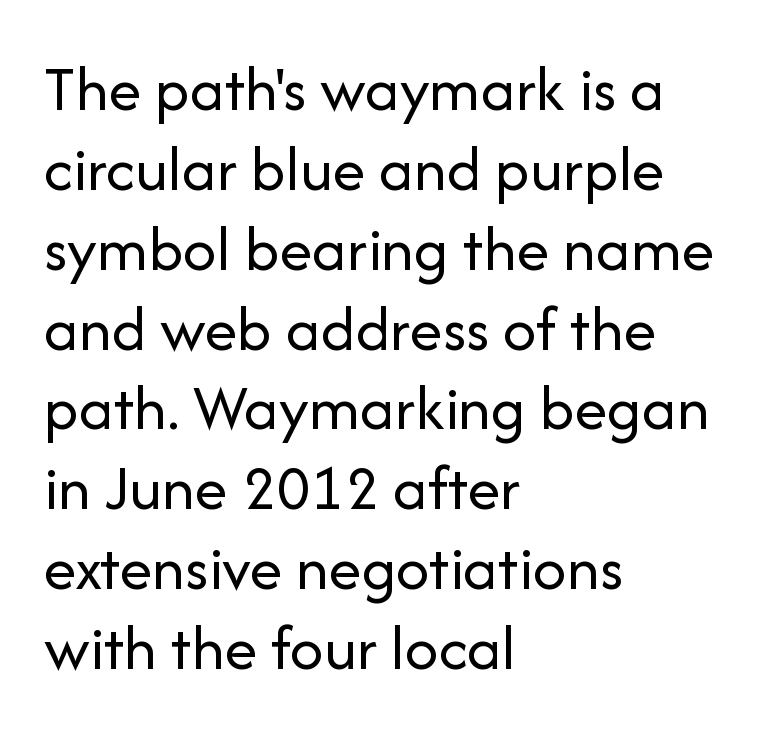
Plain, unruled lines of type. Weight: in the light-to-regular range. Spacing verdict: proportional, widths tailored to each character. No extra tracking has been applied to these lines.
